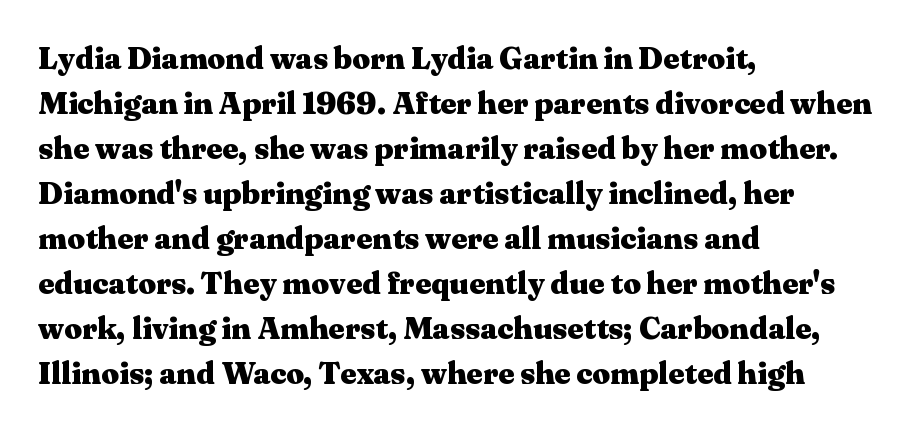
Q: Is the text bold? A: Yes.
Q: Is the text italic (slanted)? A: No, it is upright.
Q: Is the typeface a serif or a sans-serif typeface? A: Serif.
Q: Is the text underlined? A: No.
Q: How is the paragraph aligned? A: Left-aligned.
Q: Is the spacing between letters normal or unusually wide? A: Normal.
Q: Is the spacing between lines tight, normal or loose? A: Normal.
Q: Width (condensed, normal, or wide)? A: Wide.
Q: Stroke contrast? A: Medium.
Q: x-height? A: Medium.
Q: Monospaced? A: No.
